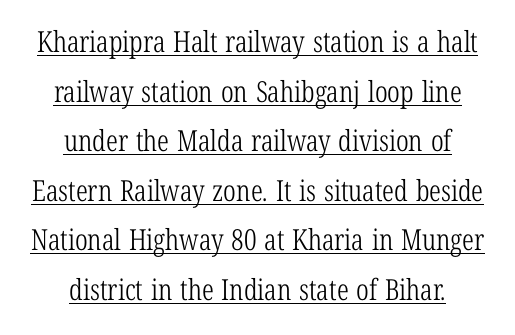
{"serif": "yes", "italic": "no", "bold": "no", "weight": "light", "width": "condensed", "stroke_contrast": "low", "x_height": "medium", "monospaced": "no", "underline": "yes", "align": "center", "line_spacing_ratio": 1.71, "letter_spacing": "normal", "letter_spacing_em": 0.0, "glyph_px": 29}
